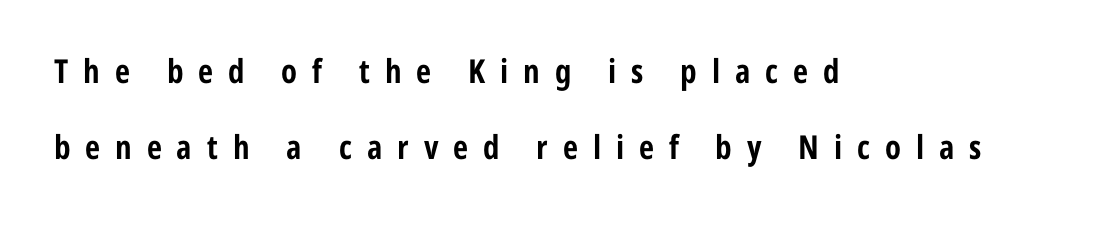
Q: Is the text bold? A: Yes.
Q: Is the text italic (slanted)? A: No, it is upright.
Q: Is the typeface a serif or a sans-serif typeface? A: Sans-serif.
Q: Is the text underlined? A: No.
Q: How is the paragraph aligned? A: Left-aligned.
Q: Is the spacing between letters normal or unusually wide? A: Unusually wide.
Q: Is the spacing between lines tight, normal or loose? A: Loose.
Q: Width (condensed, normal, or wide)? A: Condensed.
Q: Stroke contrast? A: Low.
Q: x-height? A: Medium.
Q: Monospaced? A: No.
